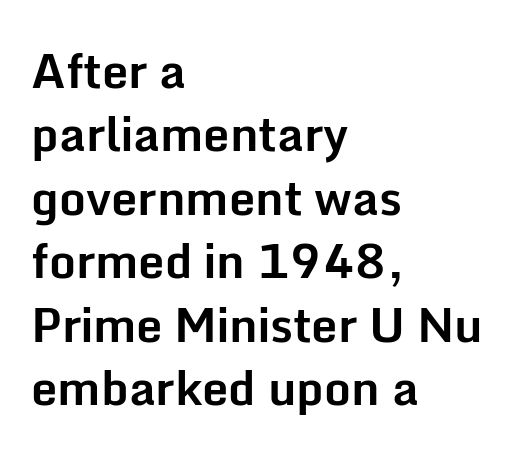
{"serif": "no", "italic": "no", "bold": "yes", "weight": "bold", "width": "normal", "stroke_contrast": "low", "x_height": "medium", "monospaced": "no", "underline": "no", "align": "left", "line_spacing": "normal", "line_spacing_ratio": 1.35, "letter_spacing": "normal", "letter_spacing_em": 0.0, "glyph_px": 47}
